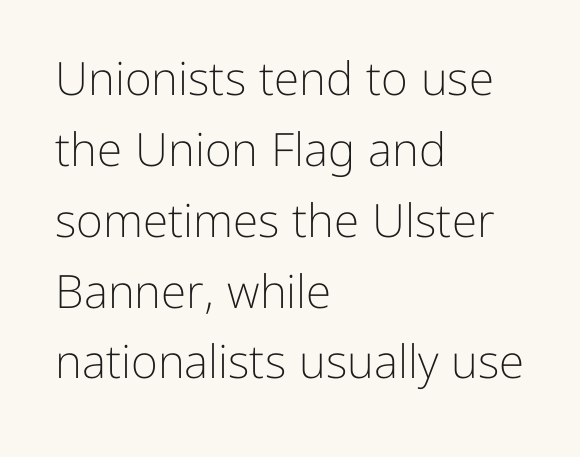
The image shows 46 px light sans-serif type, upright; set left-aligned, normal line spacing (1.54x), normal letter spacing, not underlined; low stroke contrast and a medium x-height.
